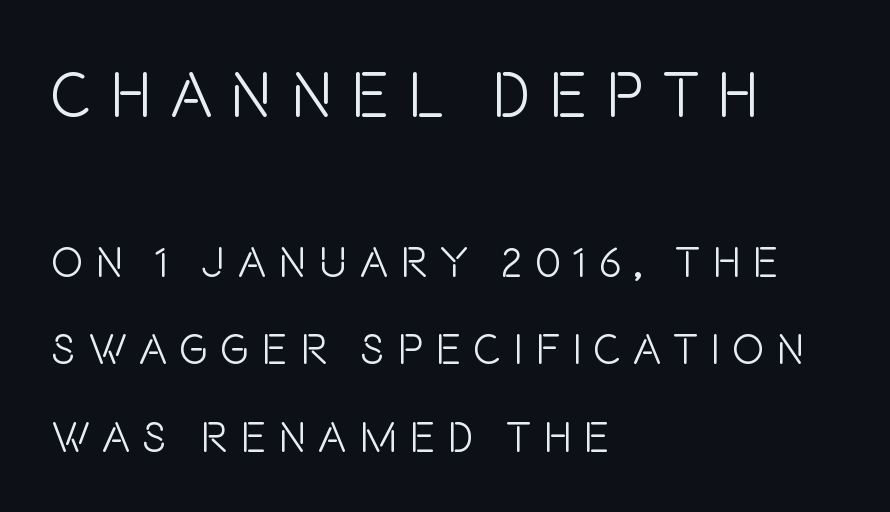
The image shows 64 px light, condensed sans-serif type, upright; set left-aligned, loose line spacing (2.04x), unusually wide letter spacing (+0.28 em), not underlined; the first (top) block is 1.49x larger; low stroke contrast and a large x-height.
